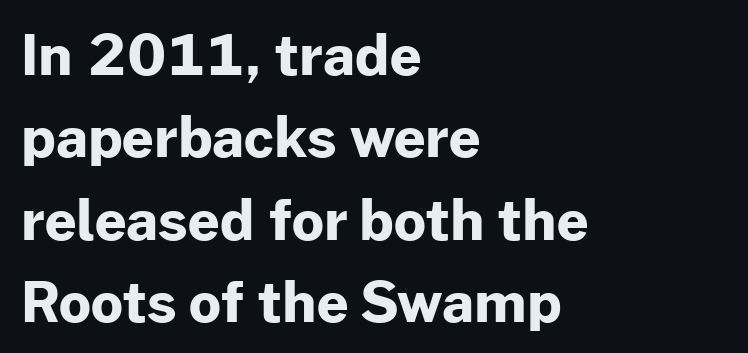
Its strokes are broad and dark, the hallmark of bold type. The designer went with a sans here, leaving each stem footless. The passage shown is typed in a proportional face where columns would drift. The space directly below the letters is spotless.
